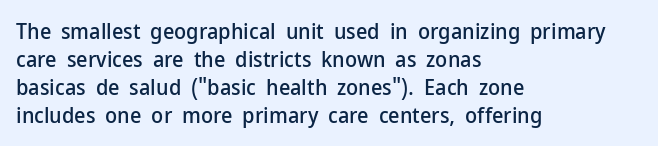
In terms of leading, this rendering sits right in the middle. Do the letters lean? They stand straight. These lines stack with their left ends in a neat column. The zone under the glyphs is completely vacant. The letters sit at their default tracking, neither squeezed nor spread.
